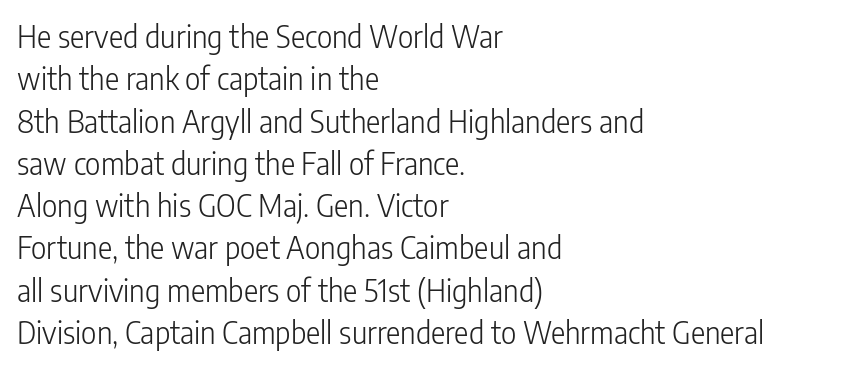
The image shows 30 px light, condensed sans-serif type, upright; set left-aligned, normal line spacing (1.41x), normal letter spacing, not underlined; low stroke contrast and a medium x-height.
